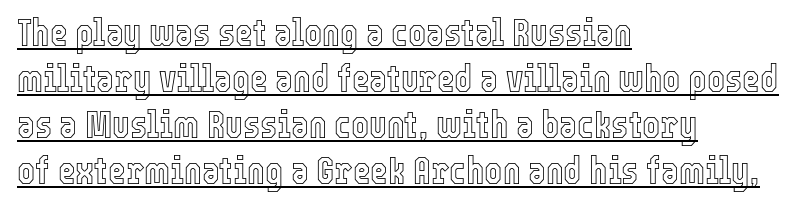
{"italic": "no", "width": "condensed", "x_height": "medium", "monospaced": "no", "underline": "yes", "align": "left", "line_spacing_ratio": 1.21, "letter_spacing": "normal", "letter_spacing_em": 0.0, "glyph_px": 38}
